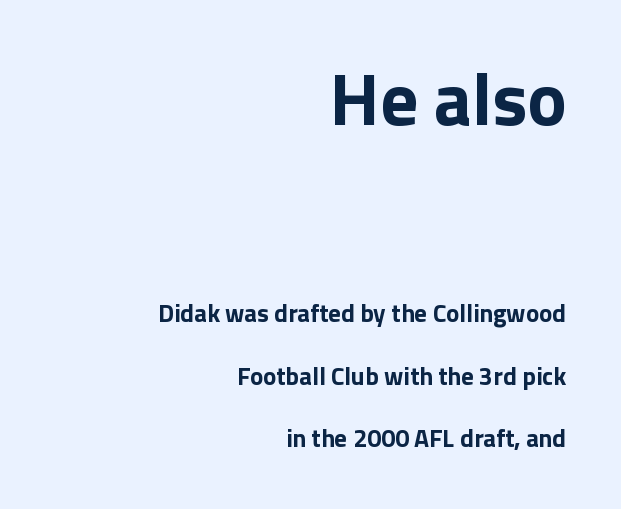
{"serif": "no", "italic": "no", "bold": "yes", "weight": "bold", "width": "normal", "stroke_contrast": "low", "x_height": "medium", "monospaced": "no", "underline": "no", "align": "right", "line_spacing": "loose", "line_spacing_ratio": 2.49, "letter_spacing": "normal", "letter_spacing_em": 0.0, "larger_block": "first", "size_ratio": 2.96, "glyph_px": 74}
